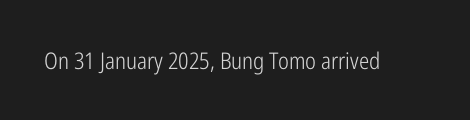
Q: Is the text bold? A: No.
Q: Is the text italic (slanted)? A: No, it is upright.
Q: Is the text underlined? A: No.
Q: Is the spacing between letters normal or unusually wide? A: Normal.
